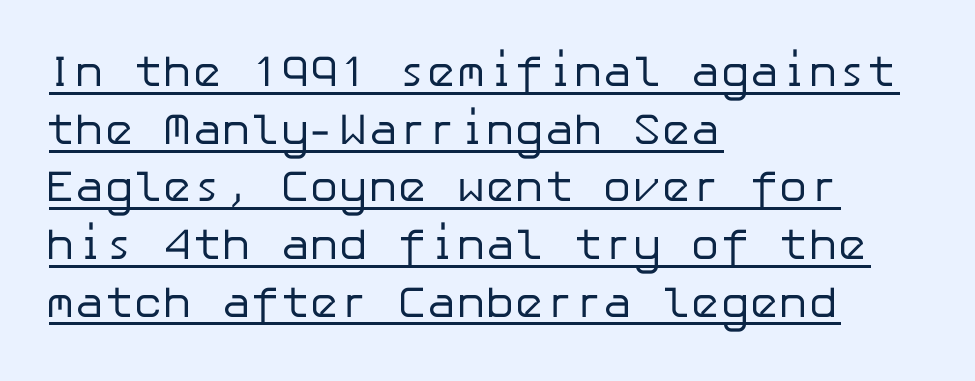
Q: Is the text bold? A: No.
Q: Is the text italic (slanted)? A: No, it is upright.
Q: Is the typeface a serif or a sans-serif typeface? A: Sans-serif.
Q: Is the text underlined? A: Yes.
Q: How is the paragraph aligned? A: Left-aligned.
Q: Is the spacing between letters normal or unusually wide? A: Normal.
Q: Is the spacing between lines tight, normal or loose? A: Normal.
Q: Width (condensed, normal, or wide)? A: Normal.
Q: Stroke contrast? A: Low.
Q: x-height? A: Medium.
